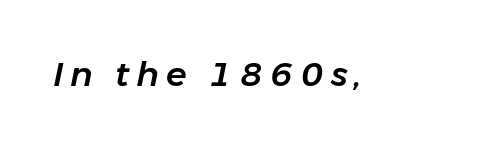
Compared with ordinary roman type, these characters are visibly tilted. The letterforms stand isolated, each surrounded by extra space. Spacing verdict: proportional, widths tailored to each character. Words float on clear page, feet unadorned.
